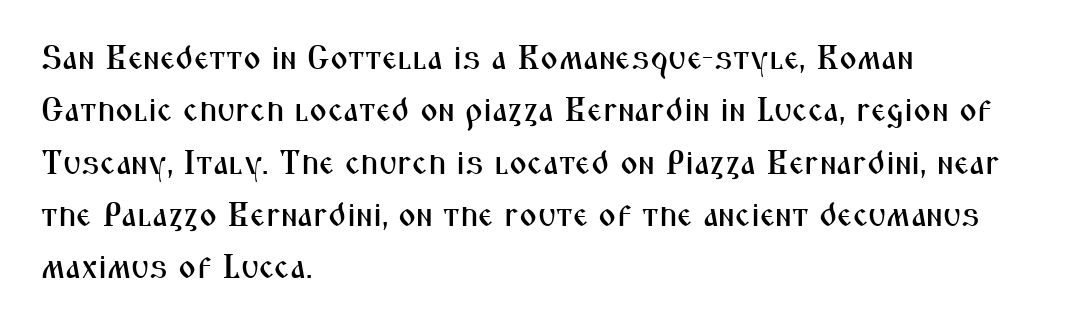
{"serif": "no", "italic": "no", "width": "condensed", "stroke_contrast": "medium", "x_height": "medium", "monospaced": "no", "underline": "no", "align": "left", "line_spacing": "normal", "line_spacing_ratio": 1.54, "letter_spacing": "normal", "letter_spacing_em": 0.0, "glyph_px": 34}
